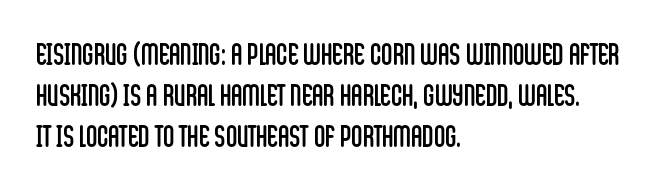
If you drew a ruler down the left edge, every line would touch it. Observe the ordinary spacing: letters are neighbours, not strangers. Looks like regular typesetting: each glyph gets only the width it needs. Has an underline been added? It has not. Stem width sits at or under what a default text font uses. Nope, not italic — everything's standing straight.
